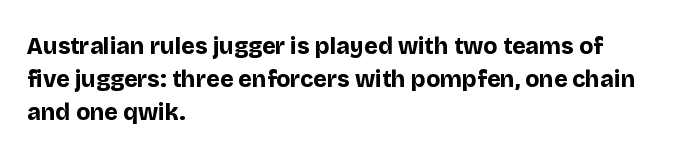
The image shows 23 px bold type, upright; set left-aligned, normal line spacing (1.44x), normal letter spacing, not underlined.
